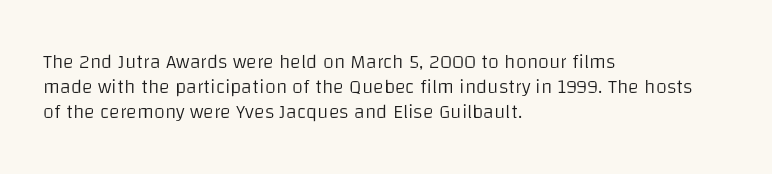
The image shows 20 px text type, upright; set left-aligned, normal line spacing (1.25x), normal letter spacing, not underlined.
